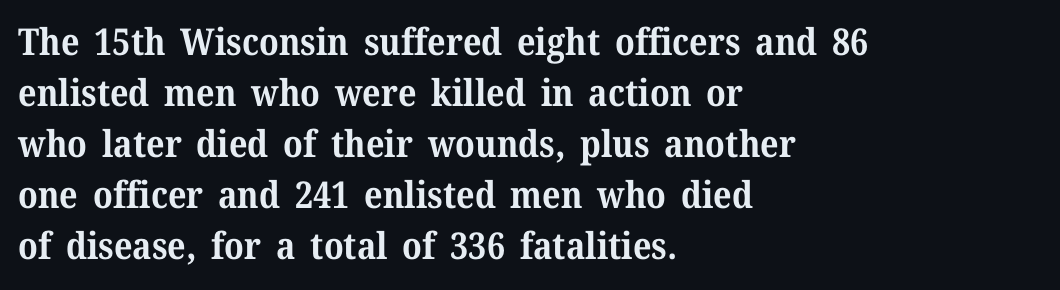
Character widths vary here, with narrow letters taking less room than wide ones. A serif font was chosen for this passage. Bold? Absolutely — the strokes are thick and heavy. Nothing unusual about the tracking: characters are spaced as the font intends. Layout note: lines flush left.
